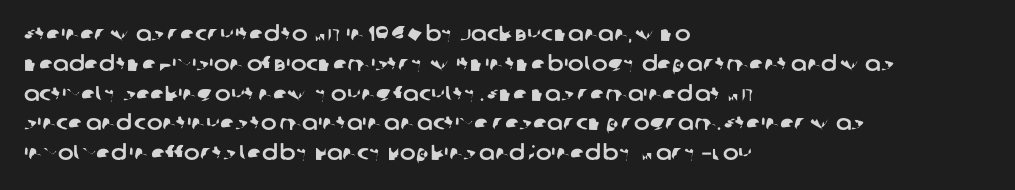
Q: Is the text underlined? A: No.
Q: How is the paragraph aligned? A: Left-aligned.
Q: Is the spacing between letters normal or unusually wide? A: Normal.
Q: Is the spacing between lines tight, normal or loose? A: Normal.
